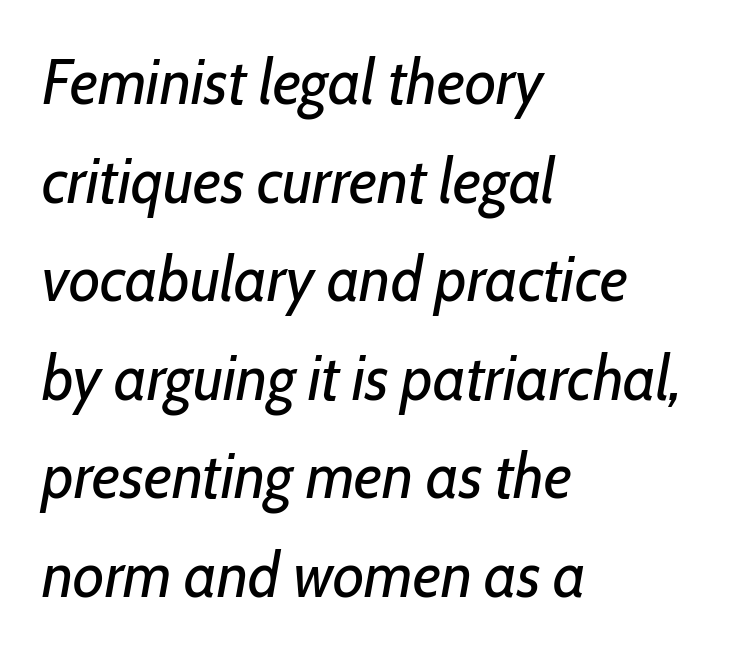
Think standard paragraph weight, or any step lighter than that. This sample has the flowing, uneven cadence of proportional lettering. Notice how descenders clear the ascenders below comfortably — that's standard leading. Decoration check: the copy has no underline.
